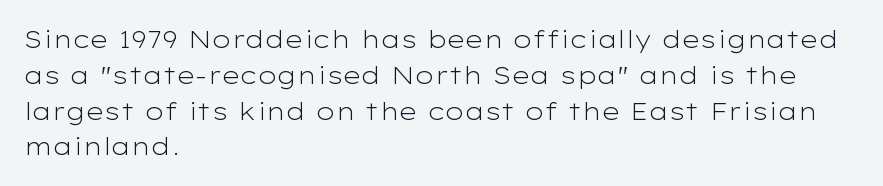
{"italic": "no", "bold": "no", "underline": "no", "align": "left", "line_spacing": "normal", "line_spacing_ratio": 1.49, "letter_spacing": "normal", "letter_spacing_em": 0.0, "glyph_px": 24}
